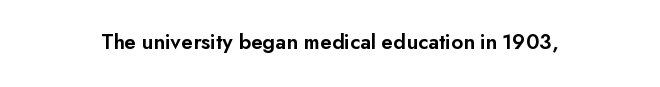
The image shows 22 px text type, upright; set normal letter spacing, not underlined.
